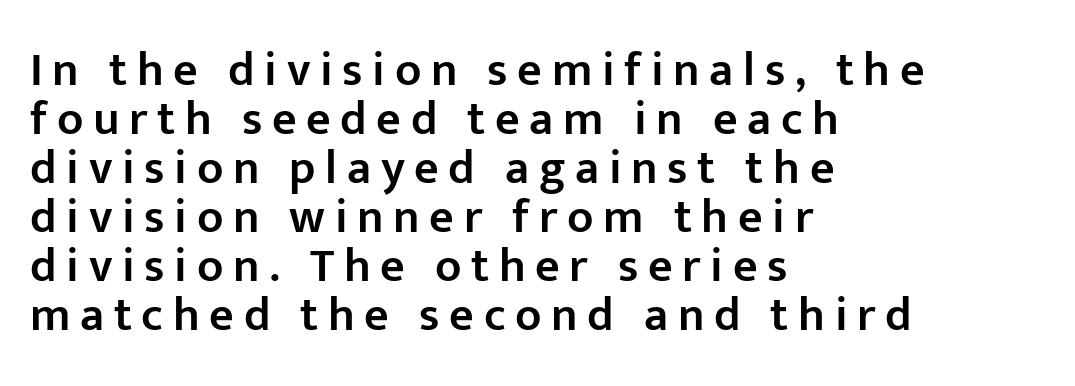
{"serif": "no", "italic": "no", "bold": "semi", "weight": "semibold", "width": "normal", "stroke_contrast": "low", "x_height": "medium", "monospaced": "no", "underline": "no", "align": "left", "line_spacing": "tight", "line_spacing_ratio": 1.02, "letter_spacing": "wide", "letter_spacing_em": 0.2, "glyph_px": 48}
